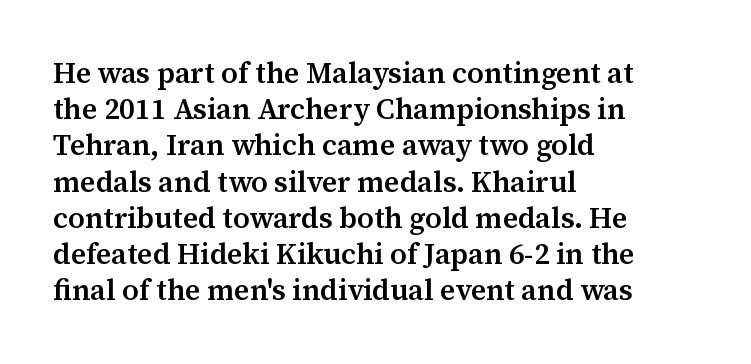
The lines in this sample share a left origin and differ only in where they stop. Every stem runs plumb, perpendicular to the baseline. Regarding leading, the lines here are spaced in the standard way. Default kerning and tracking; the words read as compact shapes.
